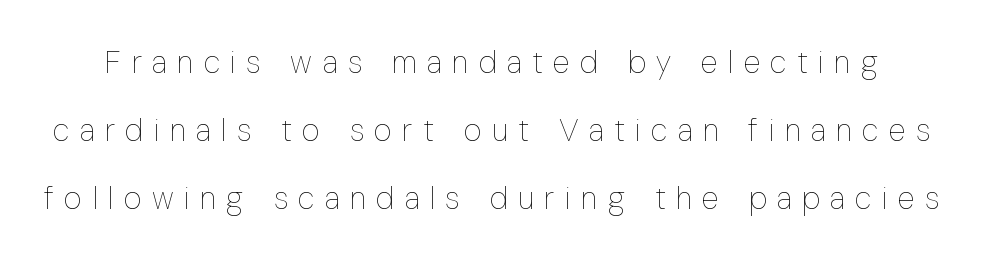
Q: Is the text bold? A: No.
Q: Is the text italic (slanted)? A: No, it is upright.
Q: Is the text underlined? A: No.
Q: Is the spacing between letters normal or unusually wide? A: Unusually wide.
Q: Is the spacing between lines tight, normal or loose? A: Loose.
Q: Width (condensed, normal, or wide)? A: Condensed.
Q: Stroke contrast? A: Low.
Q: x-height? A: Medium.
Q: Monospaced? A: No.
